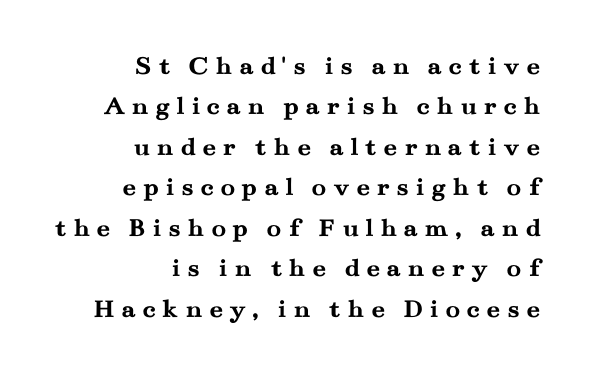
Q: Is the text bold? A: Yes.
Q: Is the text italic (slanted)? A: No, it is upright.
Q: Is the text underlined? A: No.
Q: How is the paragraph aligned? A: Right-aligned.
Q: Is the spacing between letters normal or unusually wide? A: Unusually wide.
Q: Is the spacing between lines tight, normal or loose? A: Normal.
